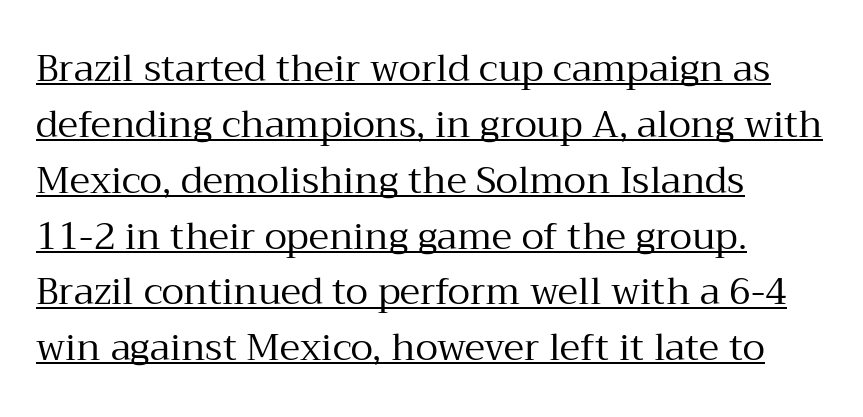
The image shows 37 px regular-weight serif type, upright; set left-aligned, normal line spacing (1.51x), normal letter spacing, underlined; medium stroke contrast and a medium x-height.
